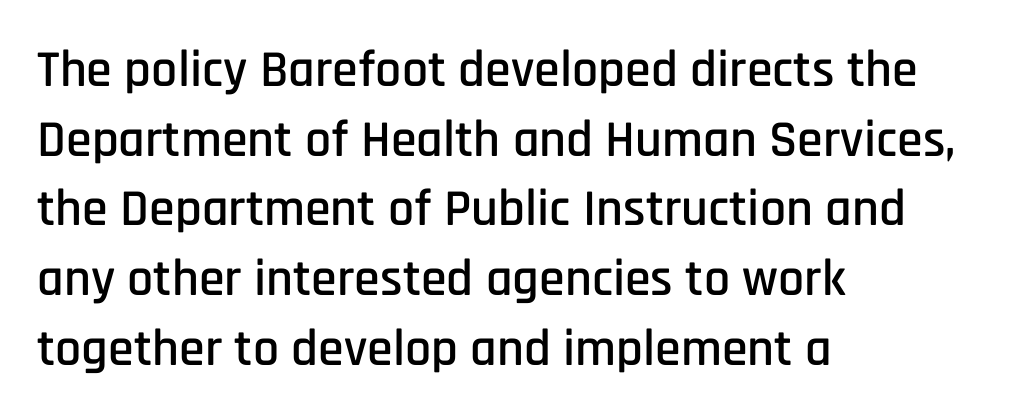
Ascenders rise straight up at ninety degrees. Descenders hang freely into open space. No extra tracking has been applied to these lines. This sample is left-justified, so line endings fall wherever the words run out. The face used here is proportionally spaced, like ordinary book or web type.
